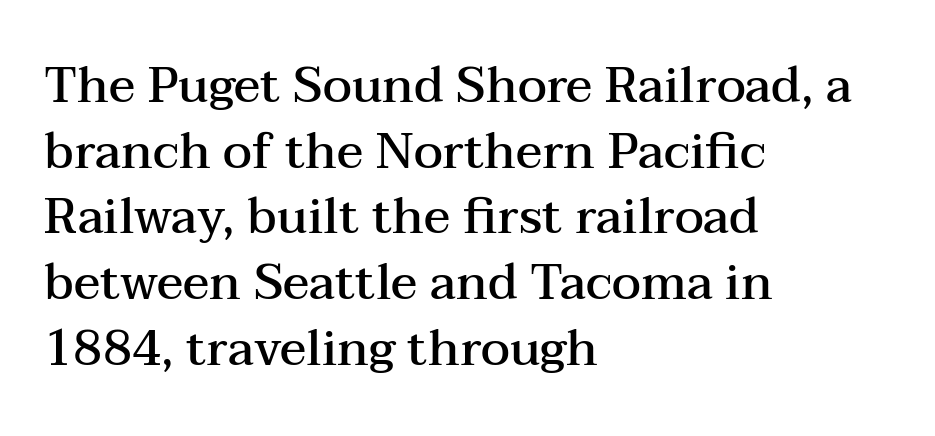
Q: Is the text bold? A: Semi-bold.
Q: Is the text italic (slanted)? A: No, it is upright.
Q: Is the typeface a serif or a sans-serif typeface? A: Serif.
Q: Is the text underlined? A: No.
Q: How is the paragraph aligned? A: Left-aligned.
Q: Is the spacing between letters normal or unusually wide? A: Normal.
Q: Is the spacing between lines tight, normal or loose? A: Normal.
Q: Width (condensed, normal, or wide)? A: Wide.
Q: Stroke contrast? A: Medium.
Q: x-height? A: Medium.
Q: Monospaced? A: No.
